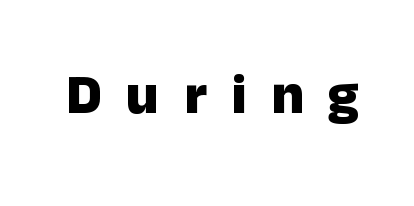
This rendering employs a face without finishing strokes, i.e., a sans-serif. Tracking value appears strongly positive — letters spread wide. Looks like regular typesetting: each glyph gets only the width it needs. A full-strength bold gives these letters their thick strokes. Decoration check: the copy has no underline.
